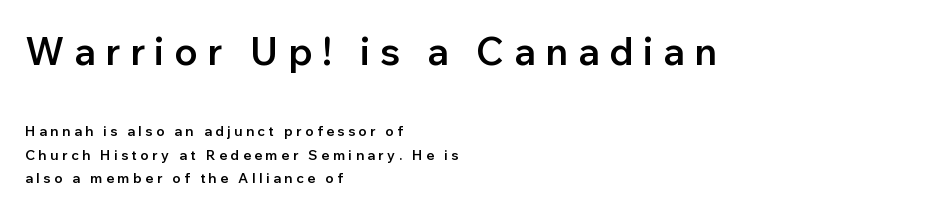
The image shows 39 px semibold sans-serif type, upright; set left-aligned, normal line spacing (1.67x), unusually wide letter spacing (+0.24 em), not underlined; the first (top) block is 2.79x larger; low stroke contrast and a medium x-height.
